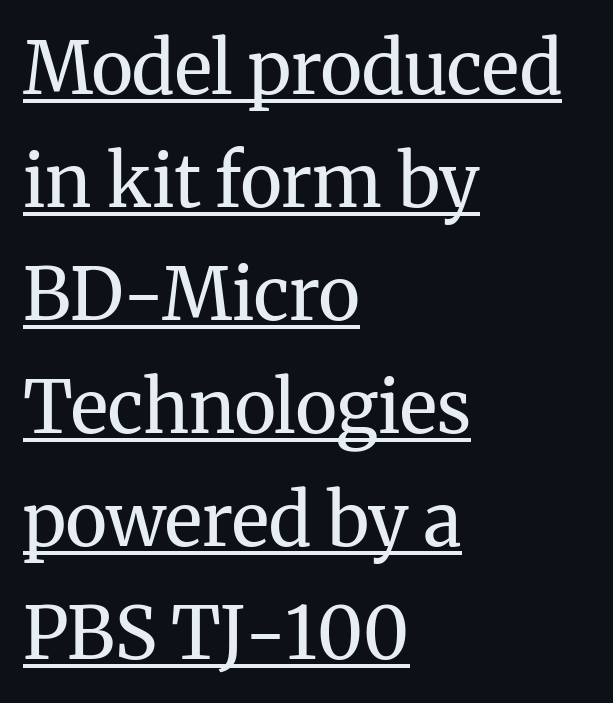
Q: Is the text bold? A: No.
Q: Is the text italic (slanted)? A: No, it is upright.
Q: Is the typeface a serif or a sans-serif typeface? A: Serif.
Q: Is the text underlined? A: Yes.
Q: How is the paragraph aligned? A: Left-aligned.
Q: Is the spacing between letters normal or unusually wide? A: Normal.
Q: Is the spacing between lines tight, normal or loose? A: Normal.
Q: Width (condensed, normal, or wide)? A: Normal.
Q: Stroke contrast? A: Medium.
Q: x-height? A: Medium.
Q: Monospaced? A: No.
